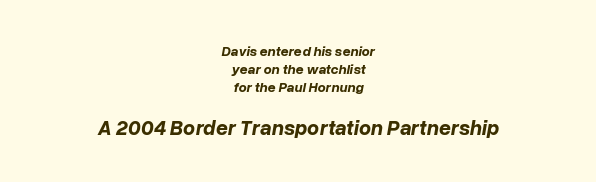
Of the two passages, the one underneath uses the larger point size. Yep, that's italic — everything's leaning. Plain, unruled lines of type. The strokes are fattened all the way to bold. Tracking here is standard; glyphs follow each other at the usual distance.
